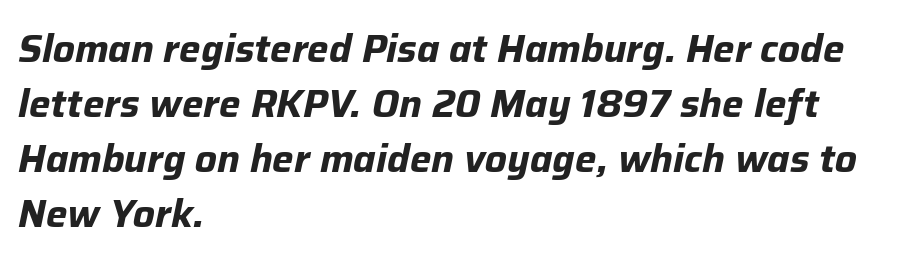
Compared with an ordinary text face, these strokes are far heavier — a full bold. The string is rendered with underlining switched off. Honestly, the letter spacing is just normal — you wouldn't notice it. The text carries the slant typical of an italic or oblique font.
